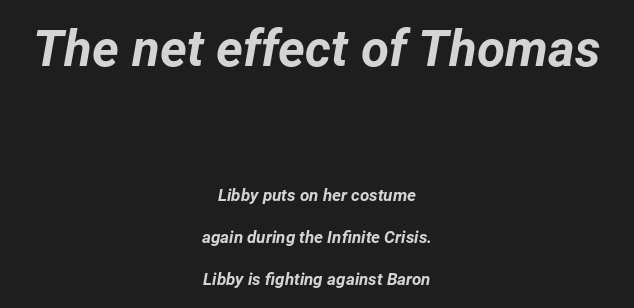
The image shows 51 px bold type, italic (leaning right); set centered, loose line spacing (2.47x), normal letter spacing, not underlined; the first (top) block is 3.0x larger; low stroke contrast and a medium x-height.
